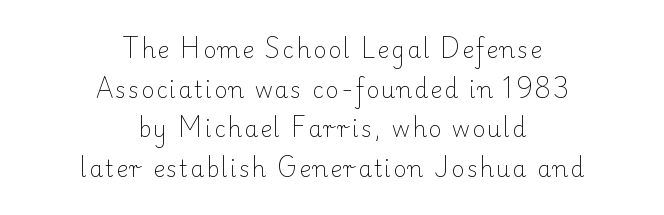
The image shows 22 px text type, upright; set centered, line spacing 1.8x, not underlined.
